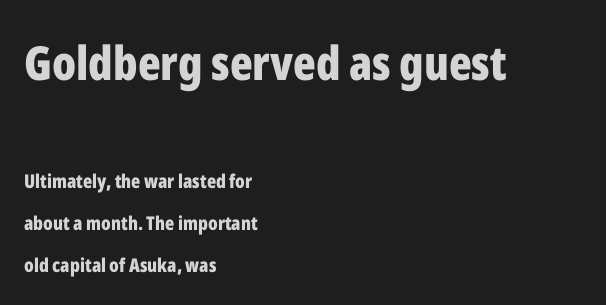
{"serif": "no", "italic": "no", "bold": "yes", "weight": "bold", "width": "condensed", "stroke_contrast": "low", "x_height": "medium", "monospaced": "no", "underline": "no", "align": "left", "line_spacing": "loose", "line_spacing_ratio": 2.2, "letter_spacing": "normal", "letter_spacing_em": 0.0, "larger_block": "first", "size_ratio": 2.47, "glyph_px": 47}
